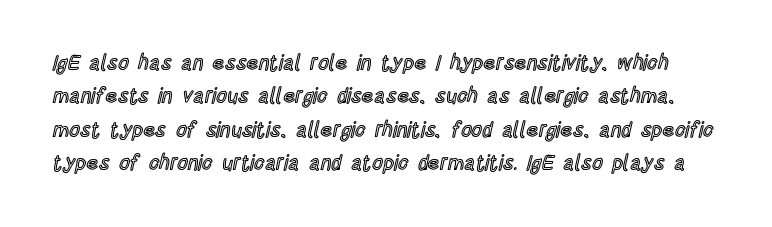
Q: Is the text italic (slanted)? A: Yes.
Q: Is the text underlined? A: No.
Q: Is the spacing between letters normal or unusually wide? A: Normal.
Q: Is the spacing between lines tight, normal or loose? A: Normal.
